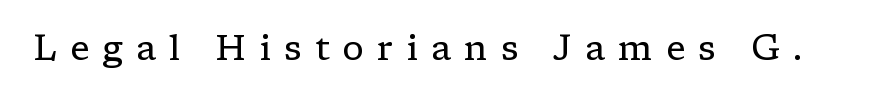
Q: Is the text bold? A: No.
Q: Is the text italic (slanted)? A: No, it is upright.
Q: Is the typeface a serif or a sans-serif typeface? A: Serif.
Q: Is the text underlined? A: No.
Q: Is the spacing between letters normal or unusually wide? A: Unusually wide.
Q: Width (condensed, normal, or wide)? A: Normal.
Q: Stroke contrast? A: Low.
Q: x-height? A: Medium.
Q: Monospaced? A: No.
